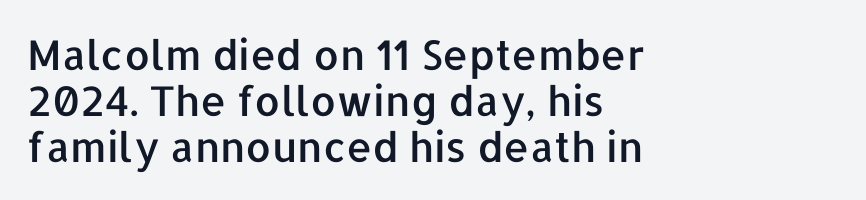
{"serif": "no", "italic": "no", "width": "normal", "stroke_contrast": "low", "x_height": "medium", "monospaced": "no", "underline": "no", "align": "left", "line_spacing": "tight", "line_spacing_ratio": 1.12, "letter_spacing": "normal", "letter_spacing_em": 0.0, "glyph_px": 41}
